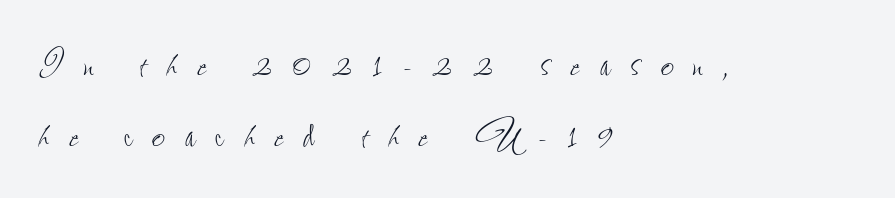
Between one letter and the next there's a generous, obvious gap. Line spacing here is normal. Clear beneath every line of the passage. The setting favours the left margin, as ordinary paragraphs usually do.
